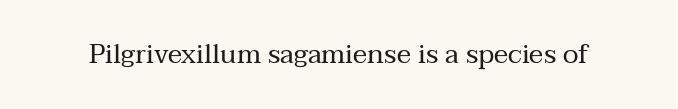
{"italic": "no", "bold": "no", "underline": "no", "letter_spacing": "normal", "letter_spacing_em": 0.0, "glyph_px": 27}
